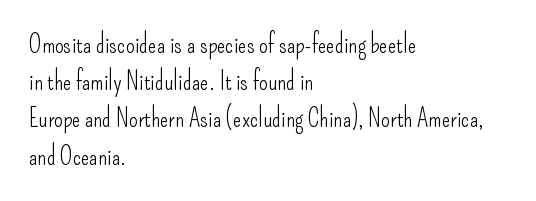
Q: Is the text bold? A: No.
Q: Is the text italic (slanted)? A: No, it is upright.
Q: Is the text underlined? A: No.
Q: How is the paragraph aligned? A: Left-aligned.
Q: Is the spacing between letters normal or unusually wide? A: Normal.
Q: Is the spacing between lines tight, normal or loose? A: Normal.
